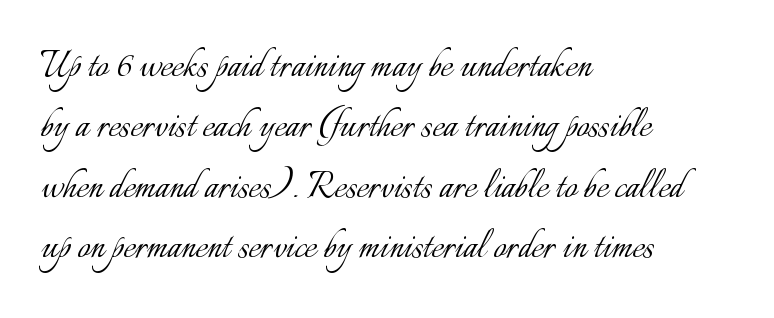
Q: Is the text bold? A: No.
Q: Is the text italic (slanted)? A: Yes.
Q: Is the text underlined? A: No.
Q: How is the paragraph aligned? A: Left-aligned.
Q: Is the spacing between letters normal or unusually wide? A: Normal.
Q: Is the spacing between lines tight, normal or loose? A: Normal.
Q: Width (condensed, normal, or wide)? A: Normal.
Q: Stroke contrast? A: Low.
Q: x-height? A: Small.
Q: Monospaced? A: No.
